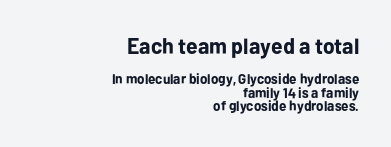
The image shows 22 px bold type, upright; set right-aligned, tight line spacing (0.95x), normal letter spacing, not underlined; the first (top) block is 1.57x larger.
